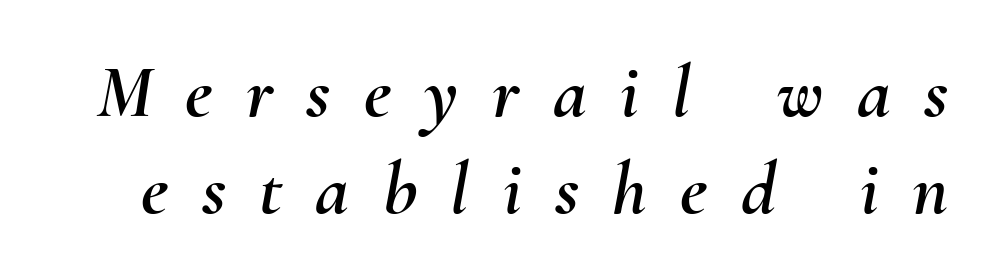
How are the letters spaced? Widely, with obvious added tracking. Looks like regular typesetting: each glyph gets only the width it needs. Any mark beneath the type? The region is blank. Regular leading.
